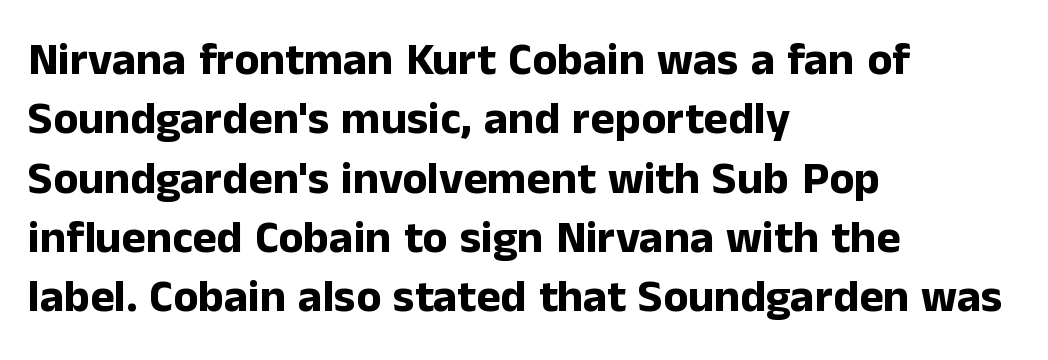
Plenty of ink on the page — the face is bold. Is there much room between lines? A standard amount, neither cramped nor airy. Horizontally, the lines are justified to the leading edge only. Ordinary non-slanted type is in use. The glyphs are unaccompanied by any horizontal stroke below them.
